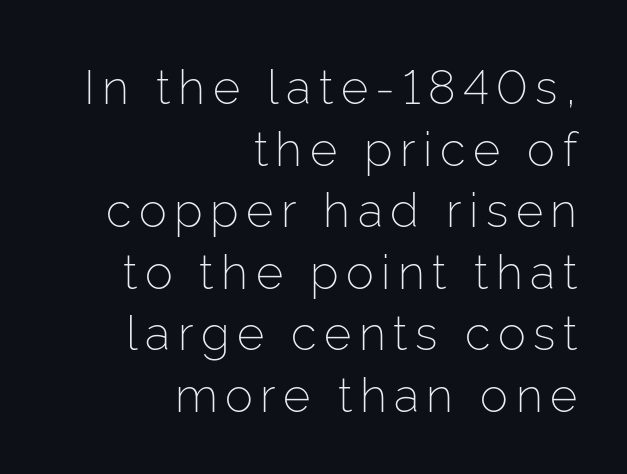
{"serif": "no", "italic": "no", "bold": "no", "weight": "light", "width": "normal", "stroke_contrast": "low", "x_height": "medium", "monospaced": "no", "underline": "no", "align": "right", "line_spacing": "normal", "line_spacing_ratio": 1.31, "glyph_px": 47}
